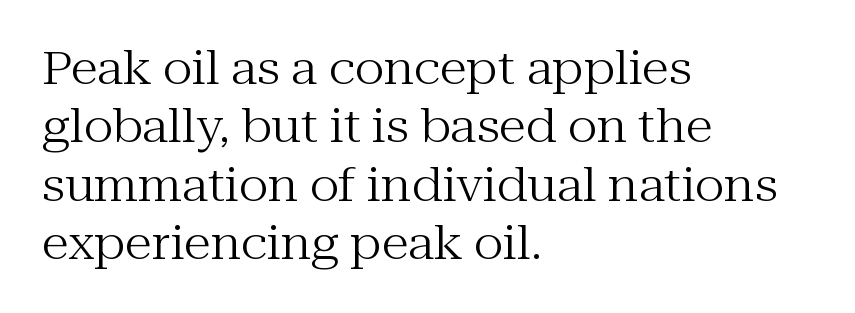
The image shows 45 px regular-weight serif type, upright; set left-aligned, normal line spacing (1.3x), normal letter spacing, not underlined; medium stroke contrast and a medium x-height.
